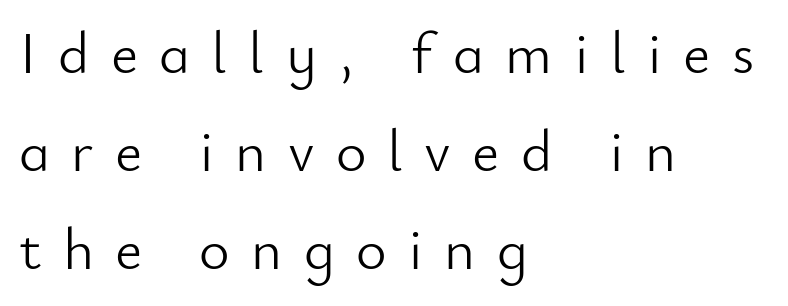
The words here are not underlined. Observe the absence of serifs on each vertical stroke in this sample. The axis of the letterforms is exactly vertical. Compared with typical body copy, the letter spacing here is much looser. Teacher's note: observe the even left margin — that is flush-left alignment.
